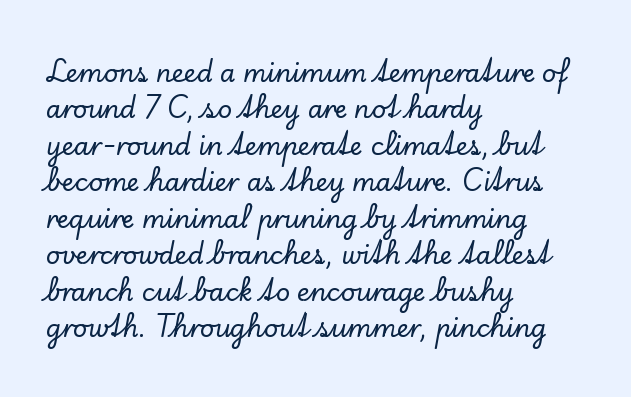
The image shows 25 px text type; set left-aligned, normal line spacing (1.46x), normal letter spacing, not underlined.
